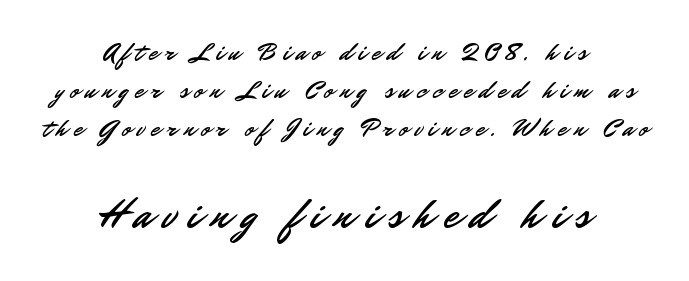
Q: Is the text italic (slanted)? A: Yes.
Q: Is the typeface a serif or a sans-serif typeface? A: Sans-serif.
Q: Is the text underlined? A: No.
Q: How is the paragraph aligned? A: Centered.
Q: Is the spacing between letters normal or unusually wide? A: Unusually wide.
Q: Is the spacing between lines tight, normal or loose? A: Normal.
Q: Which block of text is set in a larger size, the first (top) or the second (bottom)? A: The second (bottom) one.
Q: Width (condensed, normal, or wide)? A: Normal.
Q: Stroke contrast? A: Low.
Q: x-height? A: Small.
Q: Monospaced? A: No.
